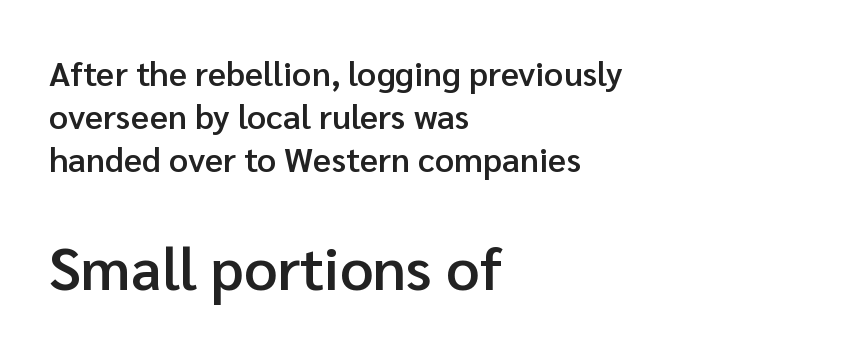
The letters stand straight up with perfectly vertical stems. The baseline area is clear. What kind of face is this? One without serifs — a sans. Vertical spacing — default. Weight: semibold (demi).
